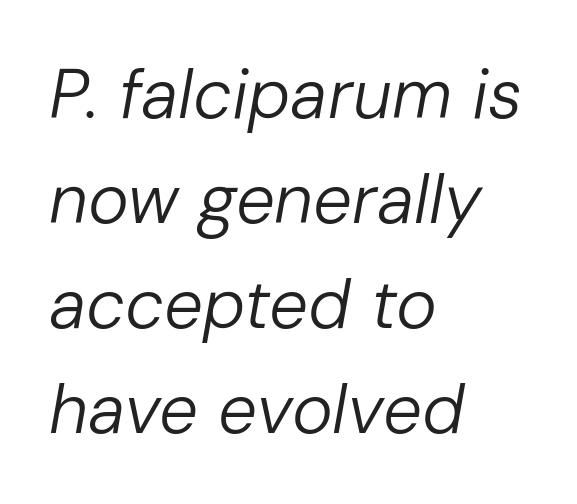
Is this a fixed-width face? No — the glyphs have proportional, varying widths. Italic: yes, the glyphs are oblique. Here the glyphs are tracked normally, forming tight word shapes. The rows are spaced the way most documents space them. Short and long lines alike share a common starting point at left.
